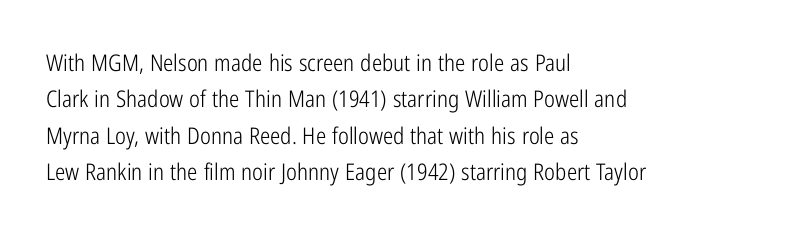
Q: Is the text bold? A: No.
Q: Is the text italic (slanted)? A: No, it is upright.
Q: Is the text underlined? A: No.
Q: How is the paragraph aligned? A: Left-aligned.
Q: Is the spacing between letters normal or unusually wide? A: Normal.
Q: Is the spacing between lines tight, normal or loose? A: Normal.
